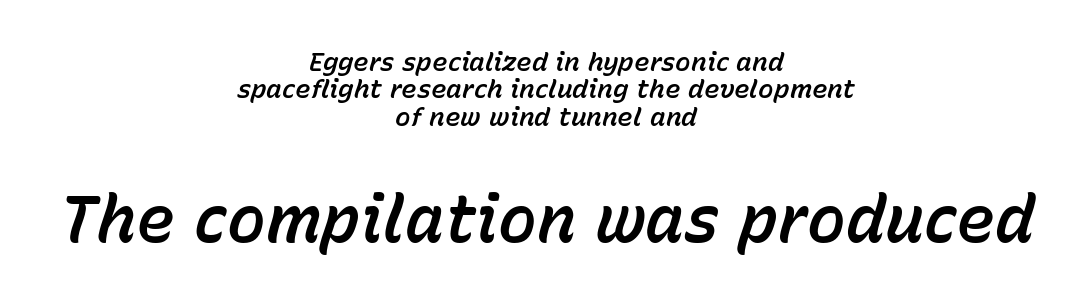
Q: Is the text italic (slanted)? A: Yes, it leans right by about 15 degrees.
Q: Is the text underlined? A: No.
Q: How is the paragraph aligned? A: Centered.
Q: Is the spacing between letters normal or unusually wide? A: Normal.
Q: Is the spacing between lines tight, normal or loose? A: Tight.
Q: Which block of text is set in a larger size, the first (top) or the second (bottom)? A: The second (bottom) one.
Q: Width (condensed, normal, or wide)? A: Normal.
Q: Stroke contrast? A: Low.
Q: x-height? A: Medium.
Q: Monospaced? A: No.
